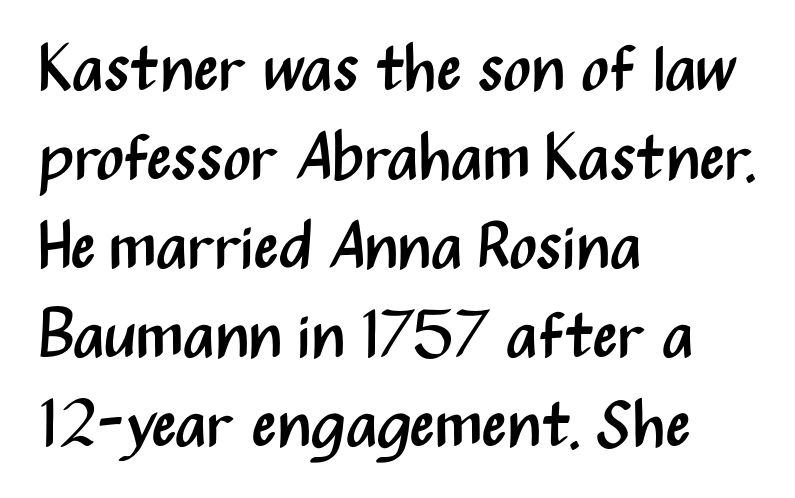
Q: Is the text bold? A: No.
Q: Is the text italic (slanted)? A: No, it is upright.
Q: Is the typeface a serif or a sans-serif typeface? A: Sans-serif.
Q: Is the text underlined? A: No.
Q: How is the paragraph aligned? A: Left-aligned.
Q: Is the spacing between letters normal or unusually wide? A: Normal.
Q: Is the spacing between lines tight, normal or loose? A: Normal.
Q: Width (condensed, normal, or wide)? A: Condensed.
Q: Stroke contrast? A: Medium.
Q: x-height? A: Medium.
Q: Monospaced? A: No.
